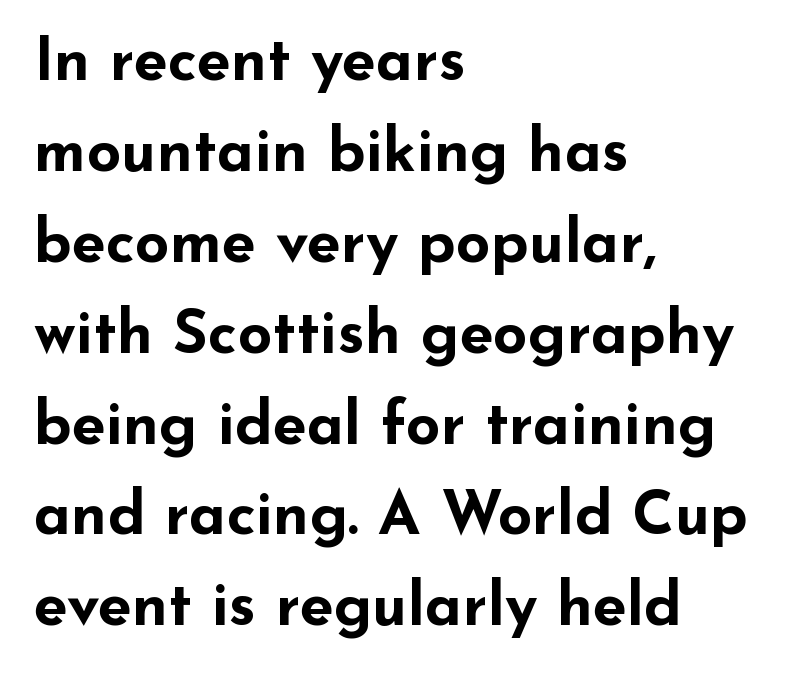
{"serif": "no", "italic": "no", "bold": "yes", "weight": "bold", "width": "wide", "stroke_contrast": "low", "x_height": "small", "monospaced": "no", "underline": "no", "align": "left", "line_spacing": "normal", "line_spacing_ratio": 1.49, "letter_spacing": "normal", "letter_spacing_em": 0.0, "glyph_px": 61}
